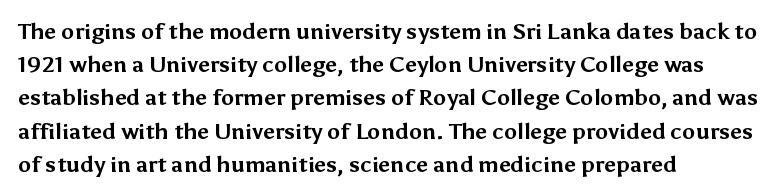
{"italic": "no", "bold": "yes", "underline": "no", "align": "left", "line_spacing": "normal", "line_spacing_ratio": 1.51, "letter_spacing": "normal", "letter_spacing_em": 0.0, "glyph_px": 22}
